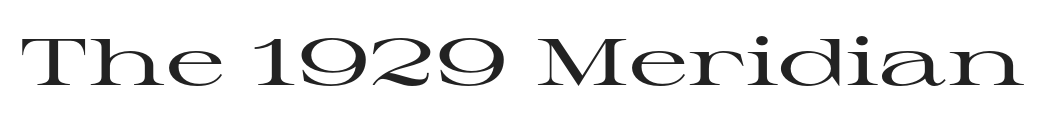
Beneath every word, the page is bare. The letters advance in unequal steps, a hallmark of proportional type. This sample uses a serif face. No extra tracking has been applied to these lines. If you drew a line through each stem, it would be perfectly vertical.
